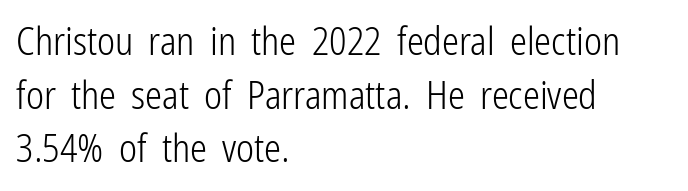
Q: Is the text bold? A: No.
Q: Is the text italic (slanted)? A: No, it is upright.
Q: Is the typeface a serif or a sans-serif typeface? A: Sans-serif.
Q: Is the text underlined? A: No.
Q: How is the paragraph aligned? A: Left-aligned.
Q: Is the spacing between letters normal or unusually wide? A: Normal.
Q: Is the spacing between lines tight, normal or loose? A: Normal.
Q: Width (condensed, normal, or wide)? A: Condensed.
Q: Stroke contrast? A: Low.
Q: x-height? A: Medium.
Q: Monospaced? A: No.
